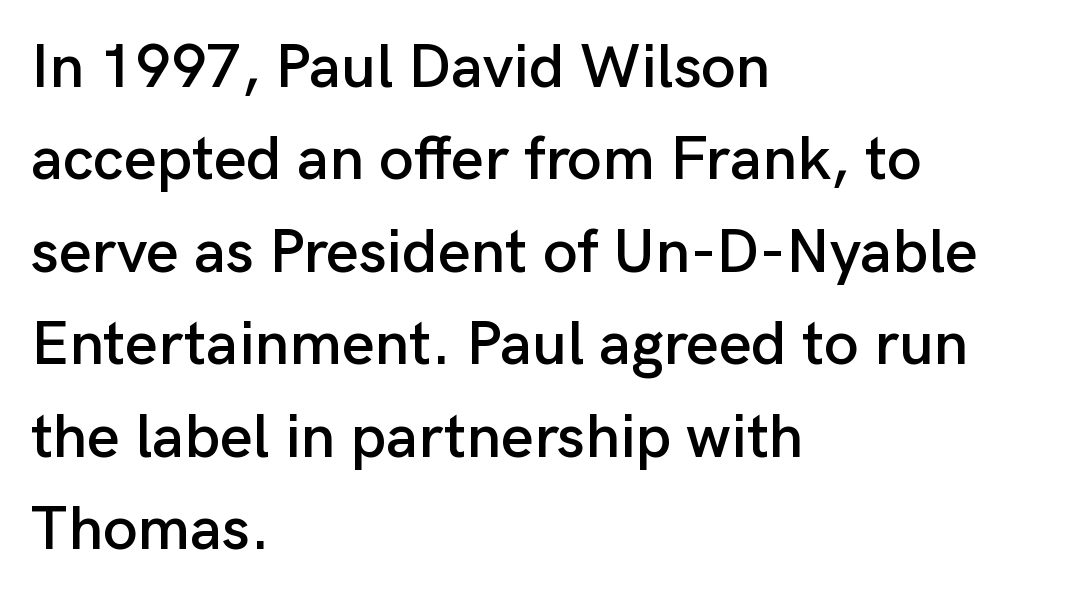
The image shows 62 px sans-serif type, upright; set left-aligned, normal line spacing (1.49x), normal letter spacing, not underlined; low stroke contrast and a medium x-height.
